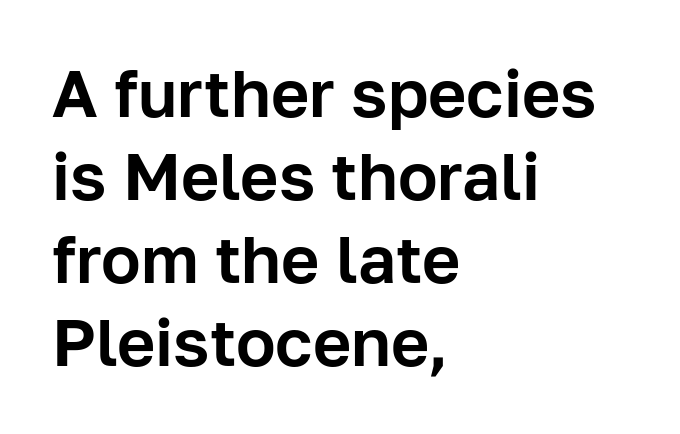
The image shows 66 px sans-serif type, upright; set left-aligned, normal line spacing (1.26x), normal letter spacing, not underlined; low stroke contrast and a medium x-height.
